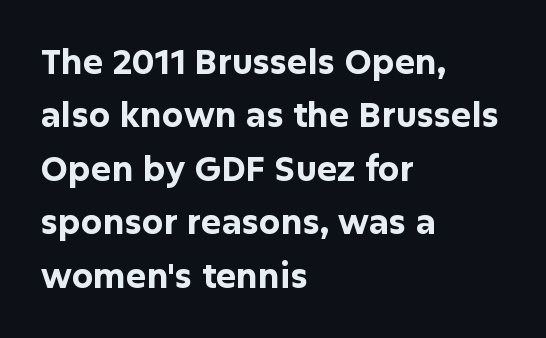
Q: Is the text bold? A: Yes.
Q: Is the text italic (slanted)? A: No, it is upright.
Q: Is the typeface a serif or a sans-serif typeface? A: Sans-serif.
Q: Is the text underlined? A: No.
Q: How is the paragraph aligned? A: Left-aligned.
Q: Is the spacing between letters normal or unusually wide? A: Normal.
Q: Is the spacing between lines tight, normal or loose? A: Normal.
Q: Width (condensed, normal, or wide)? A: Normal.
Q: Stroke contrast? A: Low.
Q: x-height? A: Medium.
Q: Monospaced? A: No.
